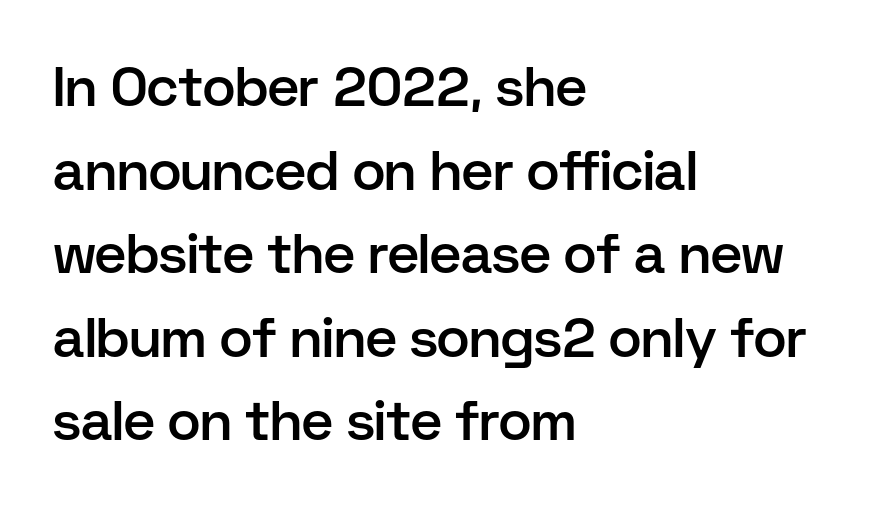
{"serif": "no", "italic": "no", "bold": "semi", "weight": "semibold", "width": "normal", "stroke_contrast": "low", "x_height": "medium", "monospaced": "no", "underline": "no", "align": "left", "line_spacing": "normal", "line_spacing_ratio": 1.52, "letter_spacing": "normal", "letter_spacing_em": 0.0, "glyph_px": 55}
